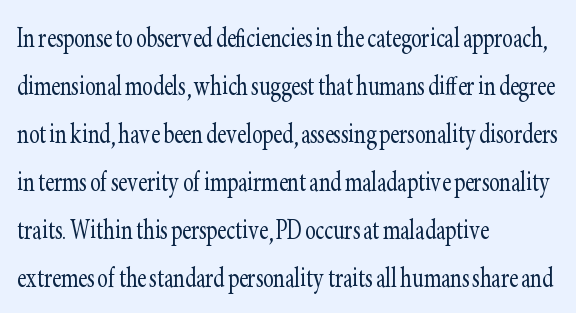
{"serif": "yes", "italic": "no", "bold": "no", "weight": "light", "width": "condensed", "stroke_contrast": "low", "x_height": "small", "monospaced": "no", "underline": "no", "align": "left", "line_spacing": "normal", "line_spacing_ratio": 1.5, "letter_spacing": "normal", "letter_spacing_em": 0.0, "glyph_px": 32}
